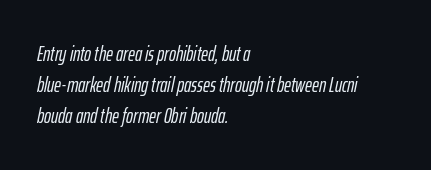
Q: Is the text italic (slanted)? A: Yes, it leans right by about 12 degrees.
Q: Is the text underlined? A: No.
Q: How is the paragraph aligned? A: Left-aligned.
Q: Is the spacing between letters normal or unusually wide? A: Normal.
Q: Is the spacing between lines tight, normal or loose? A: Normal.
